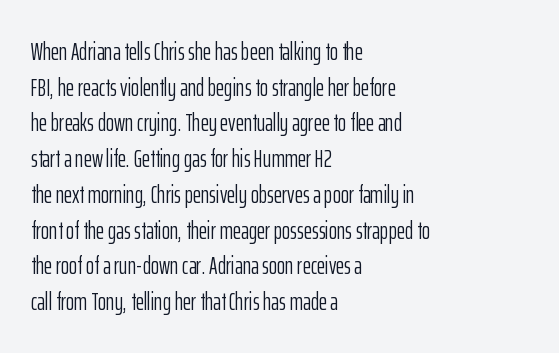
The image shows 25 px text type, upright; set left-aligned, normal line spacing (1.43x), normal letter spacing, not underlined.
